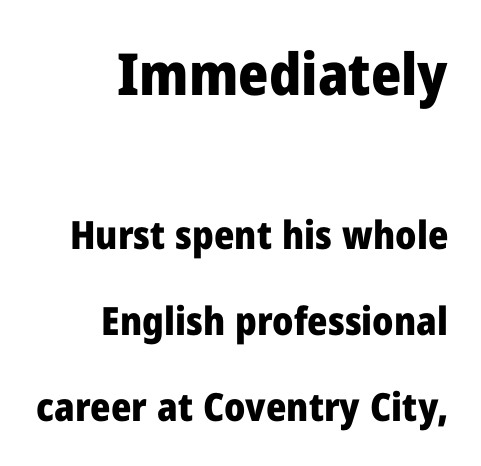
{"serif": "no", "italic": "no", "bold": "yes", "weight": "heavy", "width": "normal", "stroke_contrast": "low", "x_height": "medium", "monospaced": "no", "underline": "no", "align": "right", "line_spacing": "loose", "line_spacing_ratio": 2.2, "letter_spacing": "normal", "letter_spacing_em": 0.0, "larger_block": "first", "size_ratio": 1.49, "glyph_px": 58}
